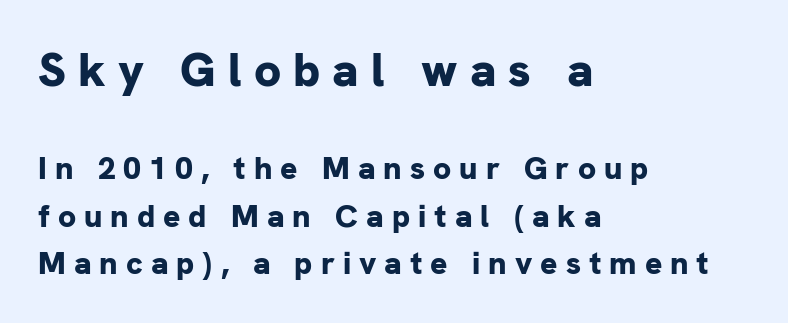
The image shows 48 px bold sans-serif type, upright; set left-aligned, normal line spacing (1.48x), unusually wide letter spacing (+0.25 em), not underlined; the first (top) block is 1.5x larger; low stroke contrast and a medium x-height.
